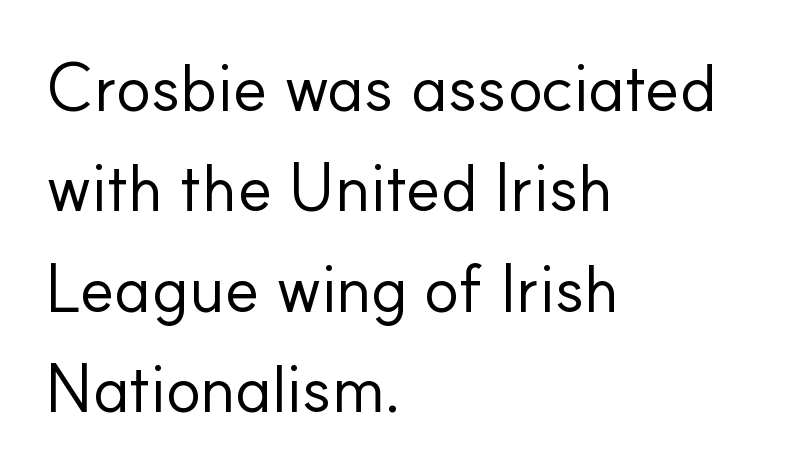
The image shows 66 px regular-weight sans-serif type, upright; set left-aligned, normal line spacing (1.52x), normal letter spacing, not underlined; low stroke contrast and a small x-height.
